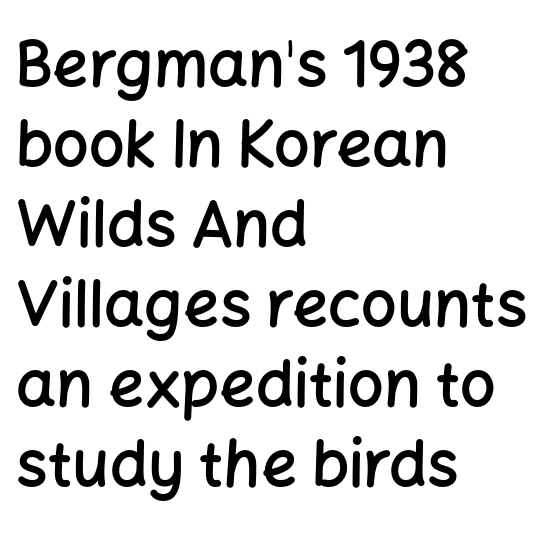
The image shows 63 px semibold sans-serif type, upright; set left-aligned, normal line spacing (1.27x), normal letter spacing, not underlined; low stroke contrast and a medium x-height.
